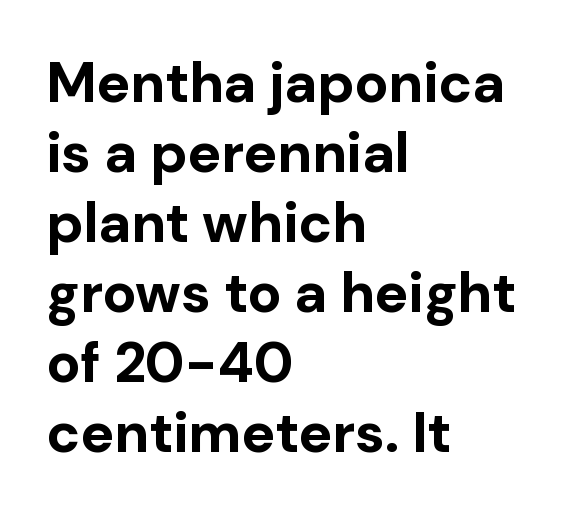
The letters stand upright; this is a roman face. The face used here is rendered with its standard letterfit. Regarding leading, the lines here are spaced in the standard way. Clear beneath every line of the passage. Think of a printed novel: that variable character pitch is what you see here. This sample uses a sans-serif face.
